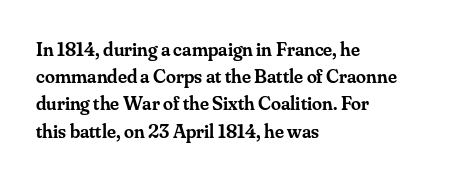
Q: Is the text bold? A: Semi-bold.
Q: Is the text italic (slanted)? A: No, it is upright.
Q: Is the text underlined? A: No.
Q: How is the paragraph aligned? A: Left-aligned.
Q: Is the spacing between letters normal or unusually wide? A: Normal.
Q: Is the spacing between lines tight, normal or loose? A: Normal.
